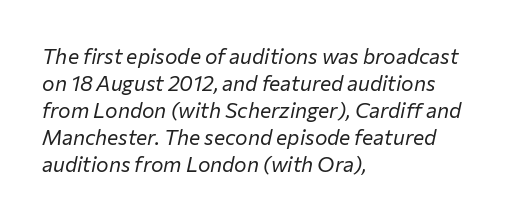
The image shows 21 px text type, italic (leaning right); set left-aligned, normal line spacing (1.28x), normal letter spacing, not underlined.
